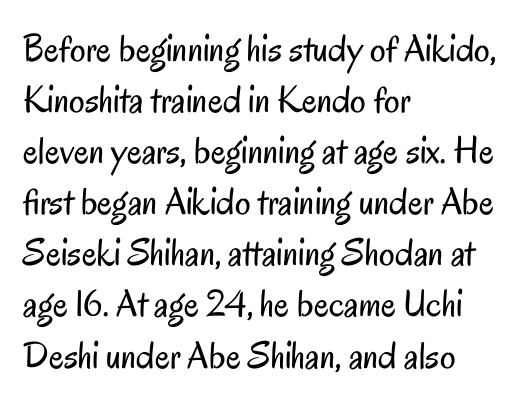
Q: Is the text bold? A: No.
Q: Is the text italic (slanted)? A: No, it is upright.
Q: Is the typeface a serif or a sans-serif typeface? A: Sans-serif.
Q: Is the text underlined? A: No.
Q: How is the paragraph aligned? A: Left-aligned.
Q: Is the spacing between letters normal or unusually wide? A: Normal.
Q: Is the spacing between lines tight, normal or loose? A: Normal.
Q: Width (condensed, normal, or wide)? A: Condensed.
Q: Stroke contrast? A: Low.
Q: x-height? A: Small.
Q: Monospaced? A: No.
